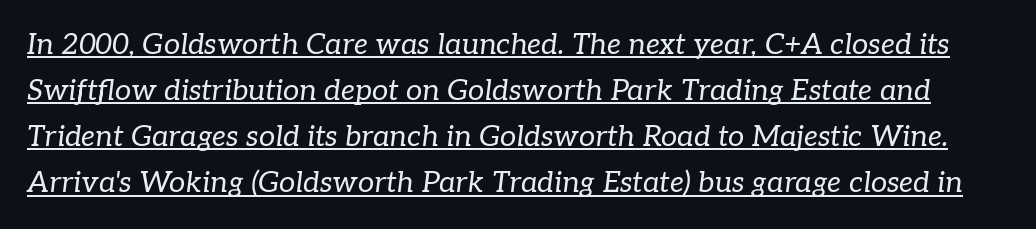
{"serif": "yes", "italic": "yes", "lean": "right", "slant_degrees": 7, "bold": "no", "weight": "regular", "width": "normal", "stroke_contrast": "low", "x_height": "medium", "monospaced": "no", "underline": "yes", "line_spacing": "normal", "line_spacing_ratio": 1.59, "letter_spacing": "normal", "letter_spacing_em": 0.0, "glyph_px": 29}
